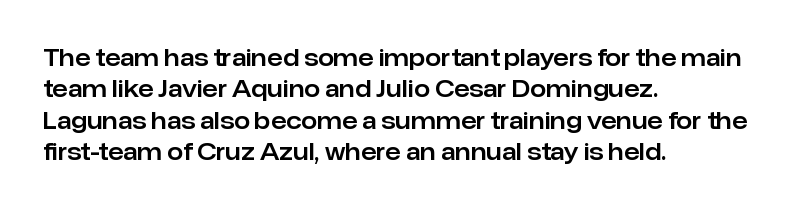
The passage shown is not underscored anywhere. The line texture is even and compact thanks to regular tracking. Nope, not italic — everything's standing straight. Each line starts at the same left margin while the right side varies. Notice how descenders clear the ascenders below comfortably — that's standard leading.
